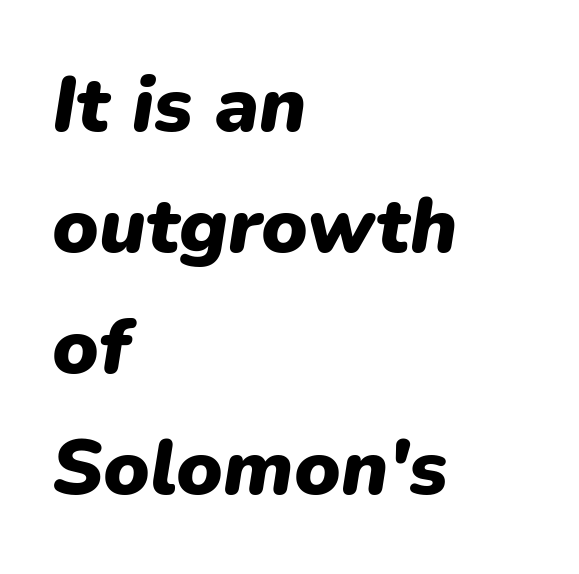
{"italic": "yes", "lean": "right", "slant_degrees": 9, "bold": "yes", "weight": "heavy", "width": "normal", "stroke_contrast": "low", "x_height": "medium", "monospaced": "no", "underline": "no", "align": "left", "line_spacing": "normal", "line_spacing_ratio": 1.55, "letter_spacing": "normal", "letter_spacing_em": 0.0, "glyph_px": 78}
